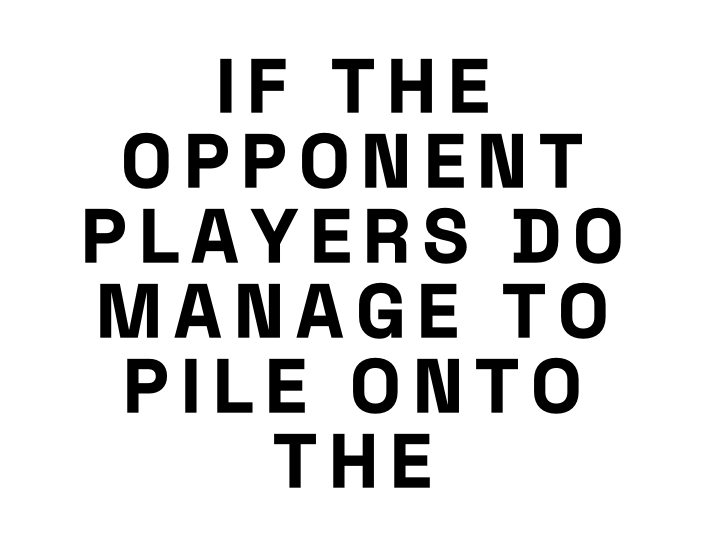
If you drew a line through each stem, it would be perfectly vertical. How would I describe the line gaps? Narrow and economical. Horizontally, the lines are justified to the midpoint only. These lines are composed in type without serifs. The font is running at its bold setting. No word sits above an underline.
